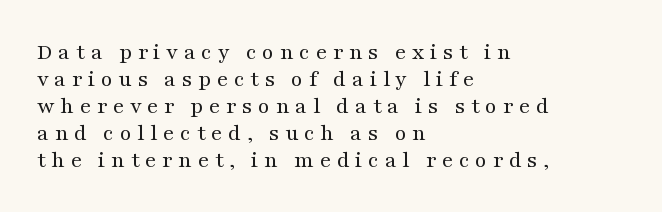
{"italic": "no", "bold": "no", "underline": "no", "align": "left", "line_spacing": "tight", "line_spacing_ratio": 1.12, "letter_spacing": "wide", "letter_spacing_em": 0.23, "glyph_px": 24}
